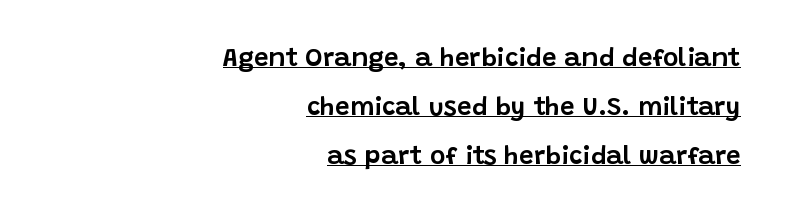
Q: Is the text italic (slanted)? A: No, it is upright.
Q: Is the text underlined? A: Yes.
Q: How is the paragraph aligned? A: Right-aligned.
Q: Is the spacing between letters normal or unusually wide? A: Normal.
